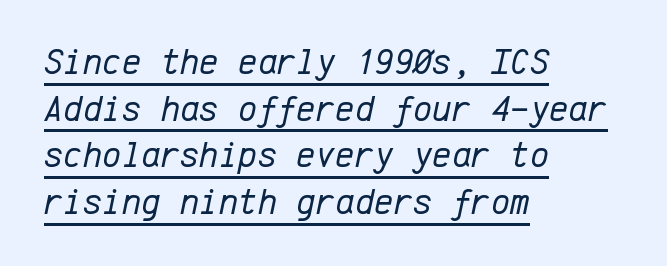
Leading: standard. You could count columns in this text — the font is strictly monospaced. The lettering is marked with a stroke running underneath it. Stroke thickness stays within the range of a standard reading face or lighter. Does the copy run flush right? No — it runs flush left. There's an unmistakable incline to the writing here.
